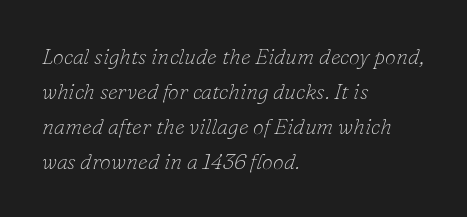
The image shows 22 px text type, italic (leaning right); set left-aligned, normal line spacing (1.59x), normal letter spacing, not underlined.
